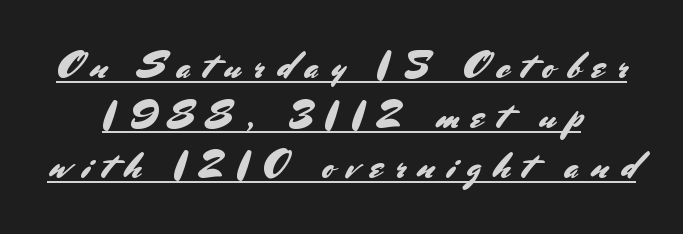
{"serif": "no", "width": "normal", "stroke_contrast": "medium", "x_height": "small", "monospaced": "no", "underline": "yes", "line_spacing": "normal", "line_spacing_ratio": 1.39, "letter_spacing": "wide", "letter_spacing_em": 0.34, "glyph_px": 36}
